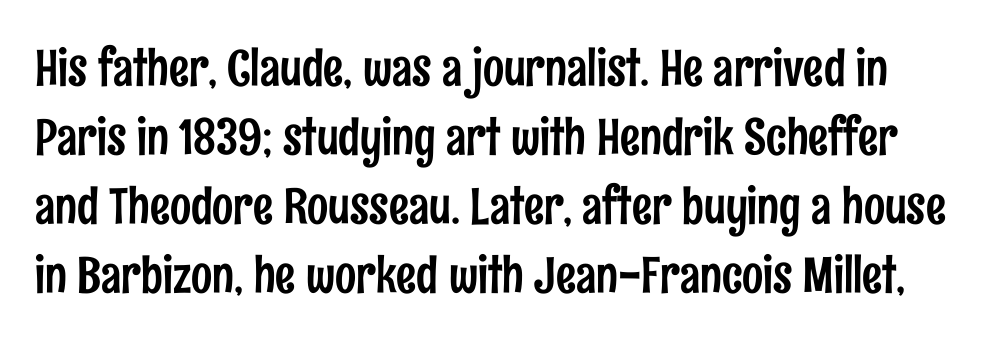
These lines are rendered in a variable-pitch font. The letters sit at their default tracking, neither squeezed nor spread. Leading matches the norm, producing a regular column. These lines were composed using upright roman letters. Anything drawn beneath the words? Only blank space.
